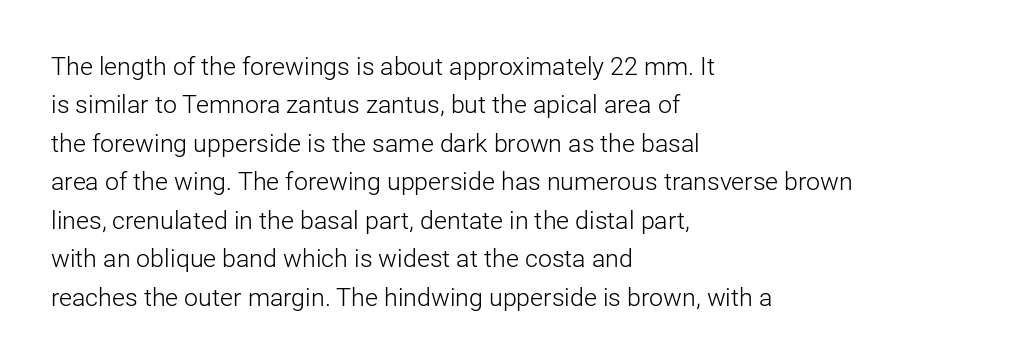
Q: Is the text bold? A: No.
Q: Is the text italic (slanted)? A: No, it is upright.
Q: Is the text underlined? A: No.
Q: How is the paragraph aligned? A: Left-aligned.
Q: Is the spacing between letters normal or unusually wide? A: Normal.
Q: Is the spacing between lines tight, normal or loose? A: Normal.
